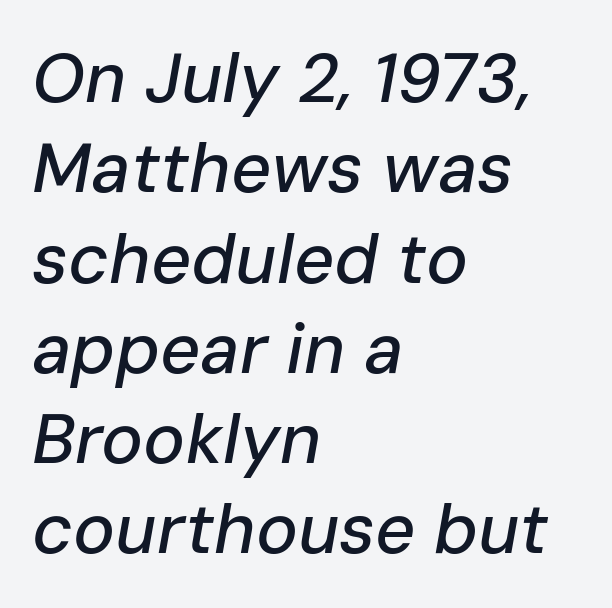
Q: Is the text italic (slanted)? A: Yes, it leans right by about 10 degrees.
Q: Is the text underlined? A: No.
Q: How is the paragraph aligned? A: Left-aligned.
Q: Is the spacing between letters normal or unusually wide? A: Normal.
Q: Is the spacing between lines tight, normal or loose? A: Normal.
Q: Width (condensed, normal, or wide)? A: Normal.
Q: Stroke contrast? A: Low.
Q: x-height? A: Medium.
Q: Monospaced? A: No.
